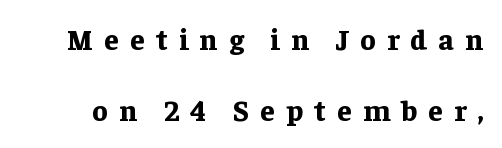
Q: Is the text bold? A: Yes.
Q: Is the text italic (slanted)? A: No, it is upright.
Q: Is the typeface a serif or a sans-serif typeface? A: Serif.
Q: Is the text underlined? A: No.
Q: Is the spacing between letters normal or unusually wide? A: Unusually wide.
Q: Is the spacing between lines tight, normal or loose? A: Loose.
Q: Width (condensed, normal, or wide)? A: Normal.
Q: Stroke contrast? A: Low.
Q: x-height? A: Medium.
Q: Monospaced? A: No.
